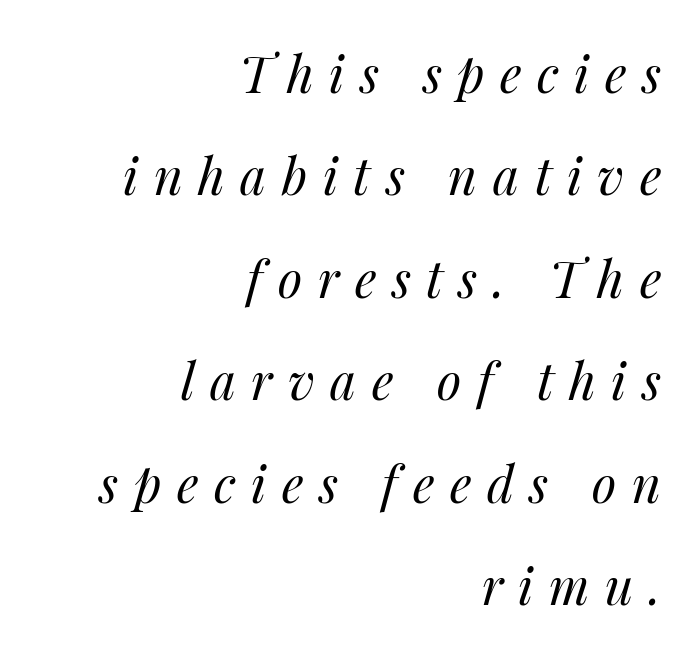
{"italic": "yes", "lean": "right", "slant_degrees": 14, "bold": "no", "weight": "regular", "width": "normal", "stroke_contrast": "medium", "x_height": "medium", "monospaced": "no", "underline": "no", "align": "right", "line_spacing": "loose", "line_spacing_ratio": 2.05, "letter_spacing": "wide", "letter_spacing_em": 0.31, "glyph_px": 50}
